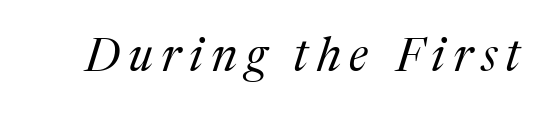
Q: Is the text bold? A: No.
Q: Is the text italic (slanted)? A: Yes, it leans right by about 17 degrees.
Q: Is the typeface a serif or a sans-serif typeface? A: Serif.
Q: Is the text underlined? A: No.
Q: Width (condensed, normal, or wide)? A: Normal.
Q: Stroke contrast? A: Medium.
Q: x-height? A: Medium.
Q: Monospaced? A: No.
